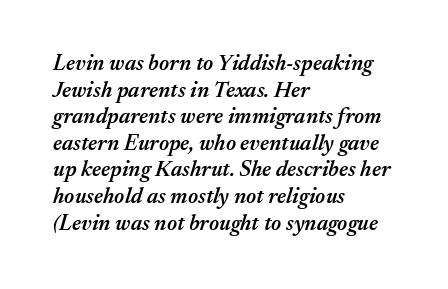
Q: Is the text bold? A: Semi-bold.
Q: Is the text italic (slanted)? A: Yes, it leans right by about 17 degrees.
Q: Is the text underlined? A: No.
Q: How is the paragraph aligned? A: Left-aligned.
Q: Is the spacing between letters normal or unusually wide? A: Normal.
